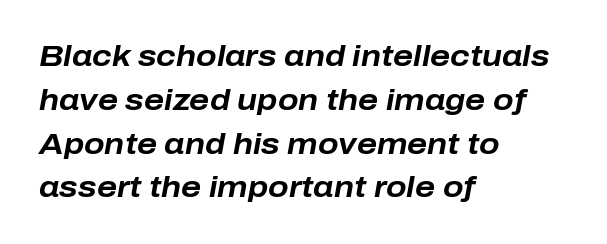
{"italic": "yes", "lean": "right", "slant_degrees": 10, "bold": "yes", "weight": "bold", "width": "normal", "stroke_contrast": "low", "x_height": "medium", "monospaced": "no", "underline": "no", "align": "left", "line_spacing": "normal", "line_spacing_ratio": 1.46, "letter_spacing": "normal", "letter_spacing_em": 0.0, "glyph_px": 30}
